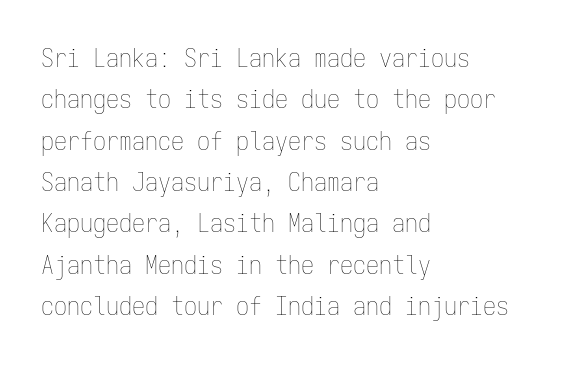
The image shows 26 px text type, upright; set left-aligned, normal line spacing (1.59x), normal letter spacing, not underlined.
